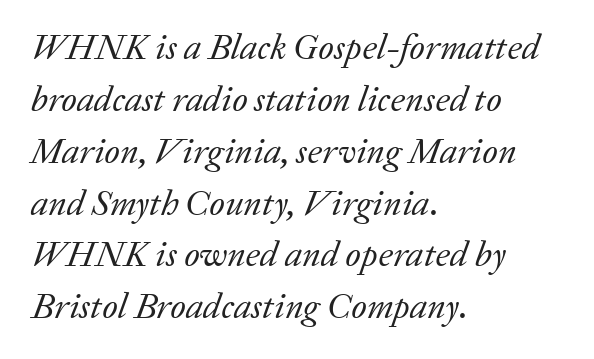
{"serif": "yes", "italic": "yes", "lean": "right", "slant_degrees": 20, "bold": "no", "weight": "regular", "width": "normal", "stroke_contrast": "low", "x_height": "medium", "monospaced": "no", "underline": "no", "align": "left", "line_spacing": "normal", "line_spacing_ratio": 1.44, "letter_spacing": "normal", "letter_spacing_em": 0.0, "glyph_px": 36}
